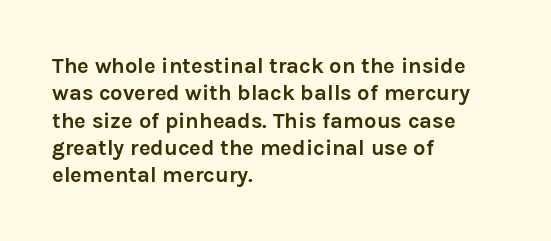
Chunky letters — that's bold for sure. Caption: standard tracking, unaltered. Descenders are the only things crossing below the line. Typeset ragged right — the left edge is the straight one. The letters stand upright; this is a roman face.
